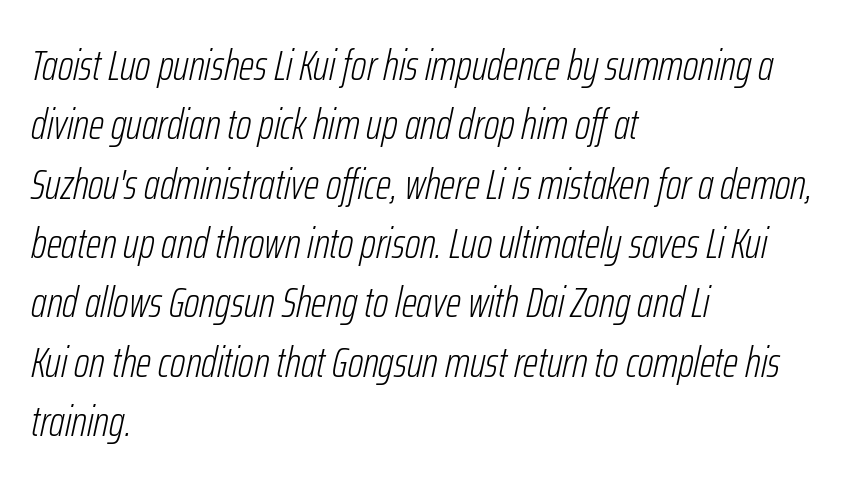
The image shows 43 px light, condensed type, italic (leaning right); set left-aligned, normal line spacing (1.38x), normal letter spacing, not underlined; low stroke contrast and a medium x-height.
